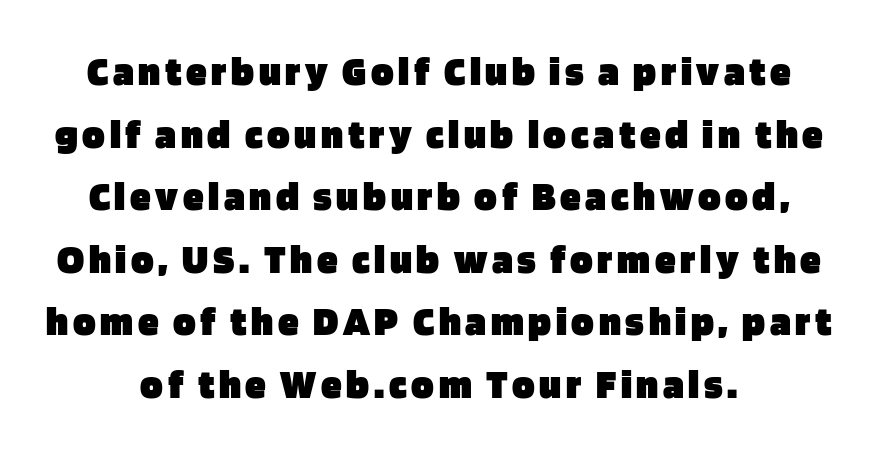
Q: Is the text bold? A: Yes.
Q: Is the text italic (slanted)? A: No, it is upright.
Q: Is the typeface a serif or a sans-serif typeface? A: Sans-serif.
Q: Is the text underlined? A: No.
Q: How is the paragraph aligned? A: Centered.
Q: Is the spacing between lines tight, normal or loose? A: Normal.
Q: Width (condensed, normal, or wide)? A: Normal.
Q: Stroke contrast? A: Low.
Q: x-height? A: Large.
Q: Monospaced? A: No.
